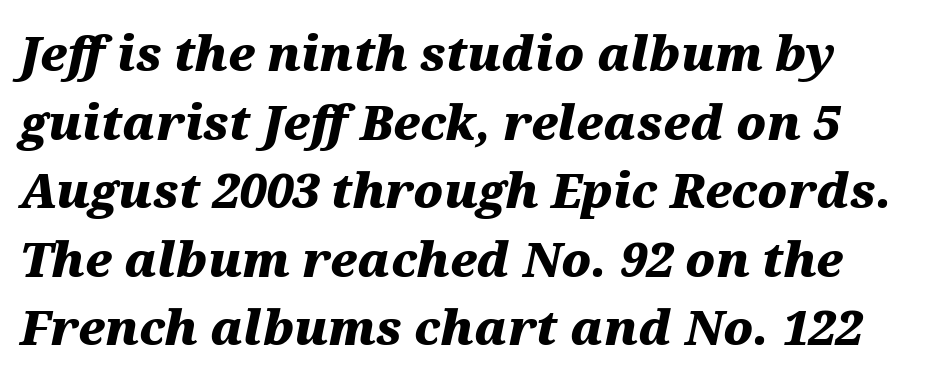
The image shows 47 px heavy, wide type, italic (leaning right); set normal line spacing (1.46x), normal letter spacing, not underlined; medium stroke contrast and a medium x-height.
